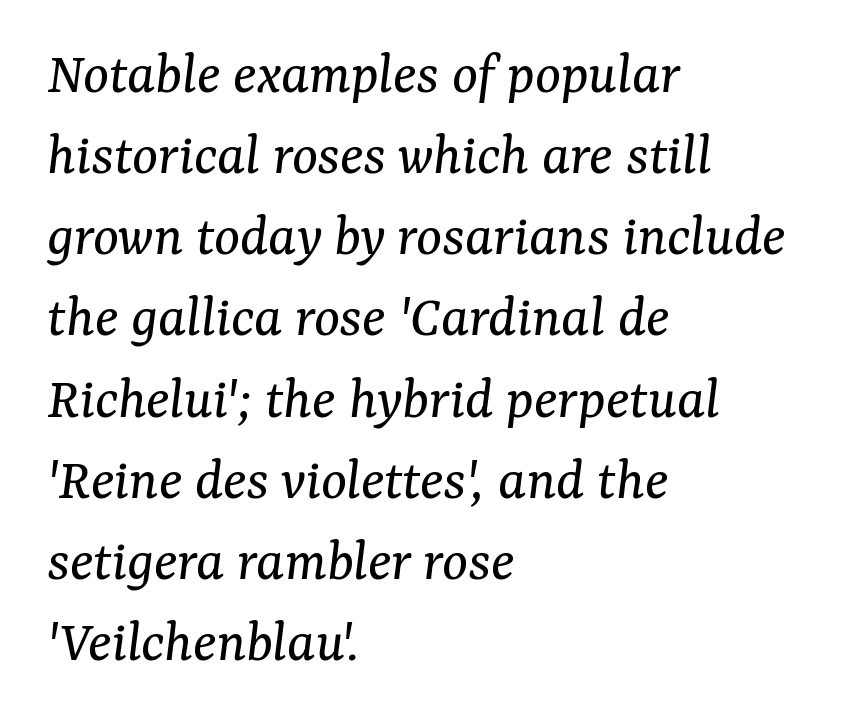
Nobody touched the tracking dial on this one. The rendering uses a moderate line-height, typical for paragraphs. Examine the stroke ends and you'll spot serifs. This sample is left-justified, so line endings fall wherever the words run out.
